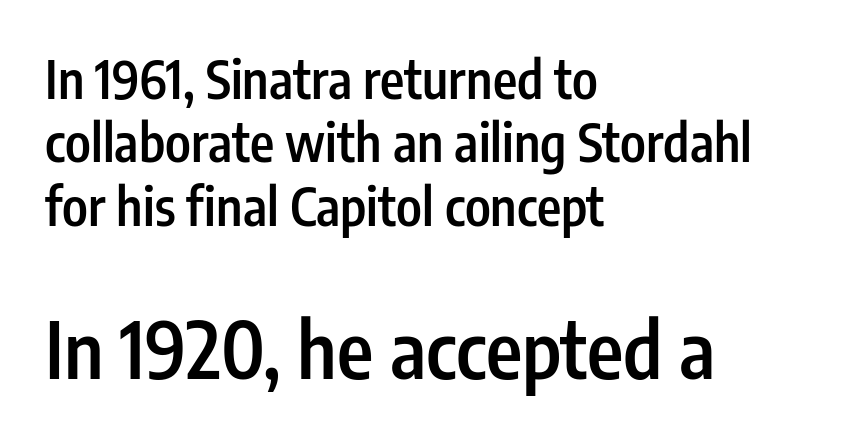
Style check: upright. Character widths vary here, with narrow letters taking less room than wide ones. Glyph-to-glyph distance matches everyday printed text. The gap between lines stays unmarked. Alignment: flush left.
